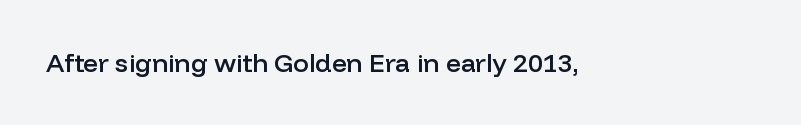
The image shows 26 px text type, upright; set normal letter spacing, not underlined.
